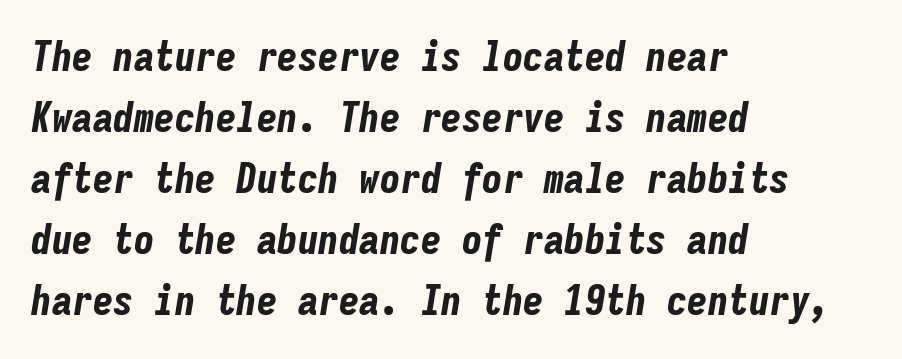
Monospaced: the letters line up in strict vertical columns. Is the type bold? Yes — the strokes are clearly thick and heavy. When letters slant like this, we call the style italic. Just letters on the line, the space beneath them empty. Evenly set lines give the paragraph a standard silhouette. The rag falls on the right side of this text block.
